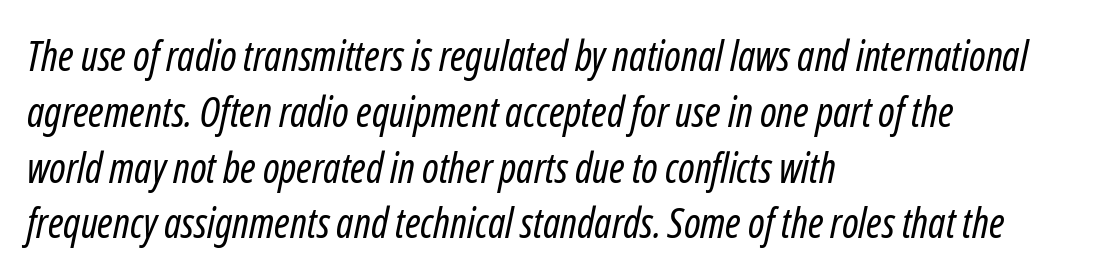
The image shows 41 px regular-weight, condensed type, italic (leaning right); set left-aligned, normal line spacing (1.36x), normal letter spacing, not underlined; low stroke contrast and a medium x-height.
